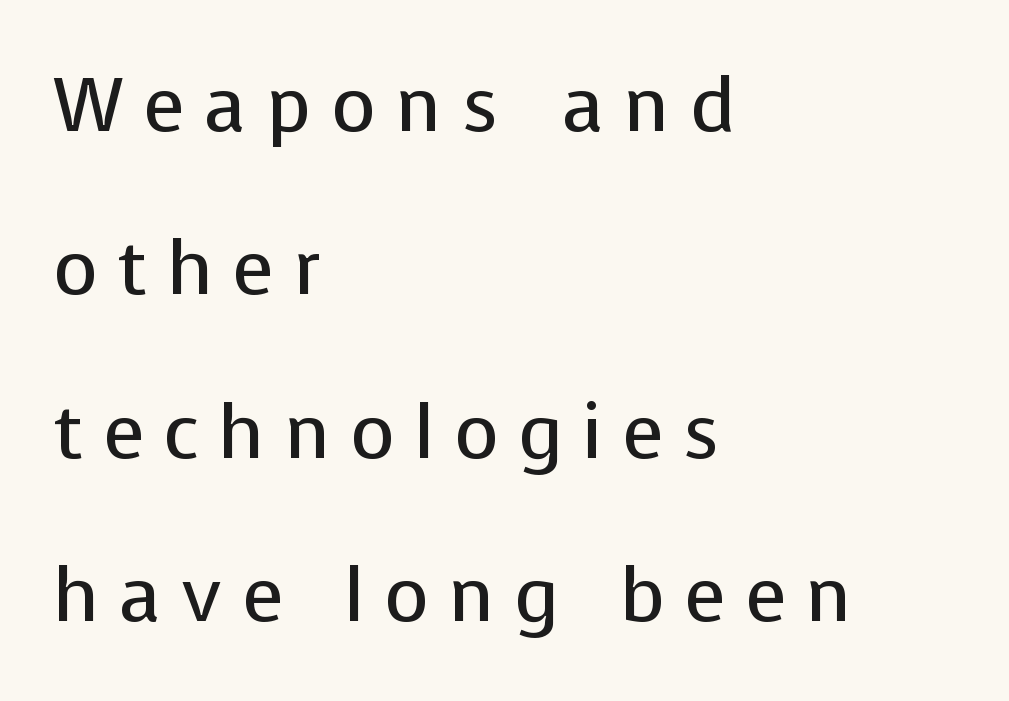
Q: Is the text bold? A: No.
Q: Is the text italic (slanted)? A: No, it is upright.
Q: Is the typeface a serif or a sans-serif typeface? A: Sans-serif.
Q: Is the text underlined? A: No.
Q: How is the paragraph aligned? A: Left-aligned.
Q: Is the spacing between letters normal or unusually wide? A: Unusually wide.
Q: Is the spacing between lines tight, normal or loose? A: Loose.
Q: Width (condensed, normal, or wide)? A: Normal.
Q: Stroke contrast? A: Low.
Q: x-height? A: Medium.
Q: Monospaced? A: No.
